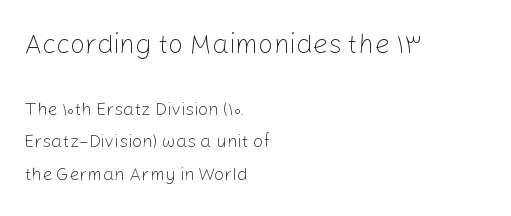
{"italic": "no", "bold": "no", "underline": "no", "align": "left", "line_spacing_ratio": 1.82, "letter_spacing": "normal", "letter_spacing_em": 0.0, "larger_block": "first", "size_ratio": 1.5, "glyph_px": 27}
